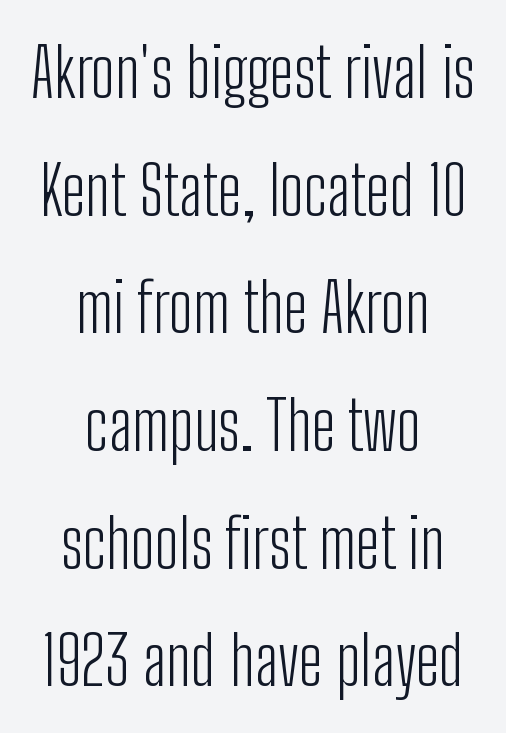
{"serif": "no", "italic": "no", "bold": "no", "weight": "light", "width": "condensed", "stroke_contrast": "low", "x_height": "medium", "monospaced": "no", "underline": "no", "align": "center", "line_spacing_ratio": 1.73, "letter_spacing": "normal", "letter_spacing_em": 0.0, "glyph_px": 68}
